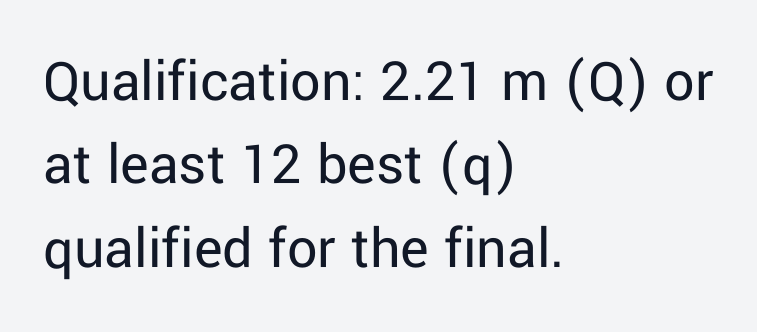
Q: Is the text bold? A: No.
Q: Is the text italic (slanted)? A: No, it is upright.
Q: Is the typeface a serif or a sans-serif typeface? A: Sans-serif.
Q: Is the text underlined? A: No.
Q: How is the paragraph aligned? A: Left-aligned.
Q: Is the spacing between letters normal or unusually wide? A: Normal.
Q: Is the spacing between lines tight, normal or loose? A: Normal.
Q: Width (condensed, normal, or wide)? A: Normal.
Q: Stroke contrast? A: Low.
Q: x-height? A: Medium.
Q: Monospaced? A: No.
